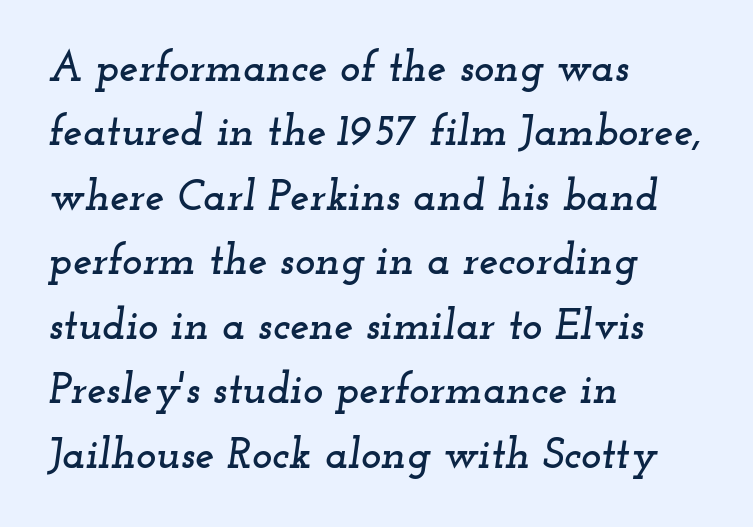
Q: Is the text italic (slanted)? A: Yes, it leans right by about 12 degrees.
Q: Is the typeface a serif or a sans-serif typeface? A: Serif.
Q: Is the text underlined? A: No.
Q: How is the paragraph aligned? A: Left-aligned.
Q: Is the spacing between letters normal or unusually wide? A: Normal.
Q: Is the spacing between lines tight, normal or loose? A: Normal.
Q: Width (condensed, normal, or wide)? A: Wide.
Q: Stroke contrast? A: Low.
Q: x-height? A: Small.
Q: Monospaced? A: No.
